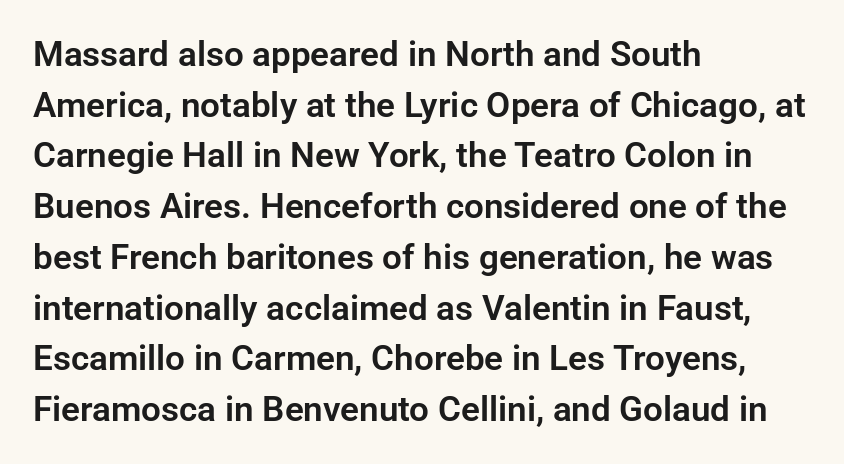
Q: Is the text italic (slanted)? A: No, it is upright.
Q: Is the typeface a serif or a sans-serif typeface? A: Sans-serif.
Q: Is the text underlined? A: No.
Q: How is the paragraph aligned? A: Left-aligned.
Q: Is the spacing between letters normal or unusually wide? A: Normal.
Q: Is the spacing between lines tight, normal or loose? A: Normal.
Q: Width (condensed, normal, or wide)? A: Normal.
Q: Stroke contrast? A: Low.
Q: x-height? A: Medium.
Q: Monospaced? A: No.
